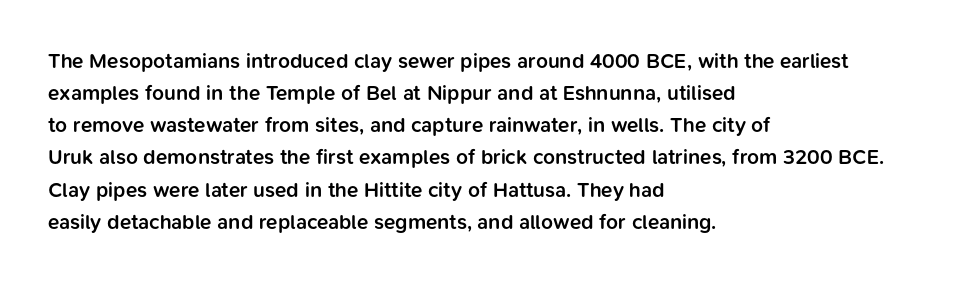
{"italic": "no", "bold": "semi", "underline": "no", "align": "left", "line_spacing": "normal", "line_spacing_ratio": 1.53, "letter_spacing": "normal", "letter_spacing_em": 0.0, "glyph_px": 21}
